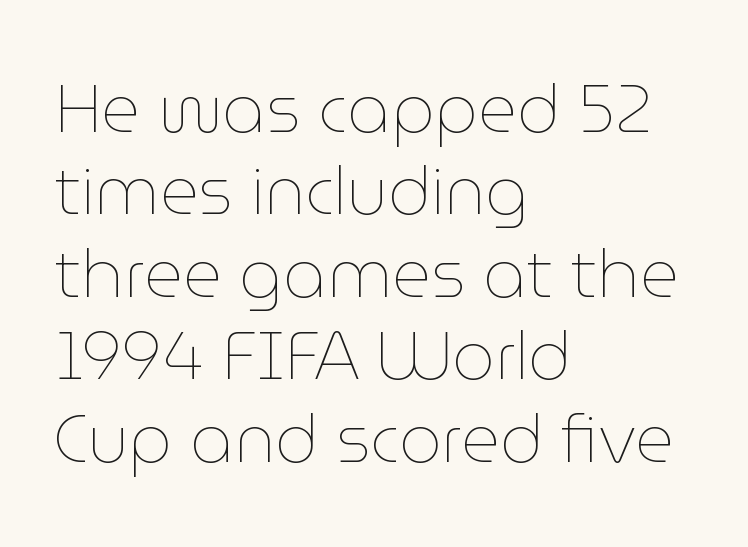
Q: Is the text bold? A: No.
Q: Is the text italic (slanted)? A: No, it is upright.
Q: Is the text underlined? A: No.
Q: How is the paragraph aligned? A: Left-aligned.
Q: Is the spacing between letters normal or unusually wide? A: Normal.
Q: Width (condensed, normal, or wide)? A: Normal.
Q: Stroke contrast? A: Low.
Q: x-height? A: Medium.
Q: Monospaced? A: No.
